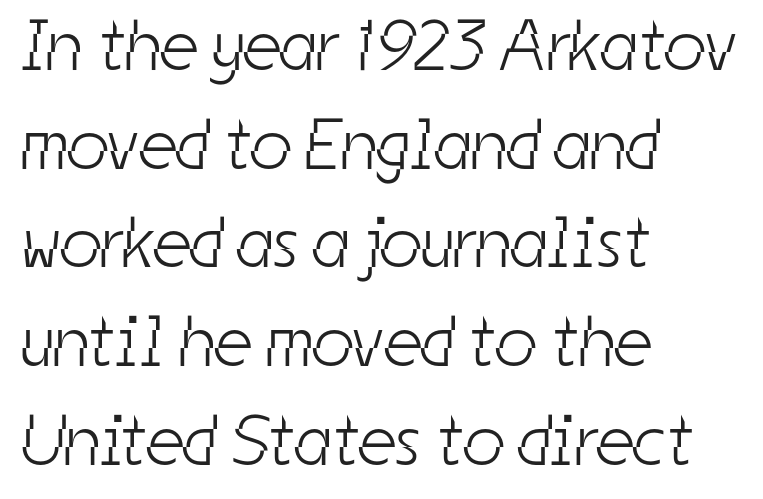
Q: Is the text bold? A: No.
Q: Is the typeface a serif or a sans-serif typeface? A: Sans-serif.
Q: Is the text underlined? A: No.
Q: How is the paragraph aligned? A: Left-aligned.
Q: Is the spacing between letters normal or unusually wide? A: Normal.
Q: Is the spacing between lines tight, normal or loose? A: Normal.
Q: Width (condensed, normal, or wide)? A: Condensed.
Q: Stroke contrast? A: Low.
Q: x-height? A: Medium.
Q: Monospaced? A: No.
